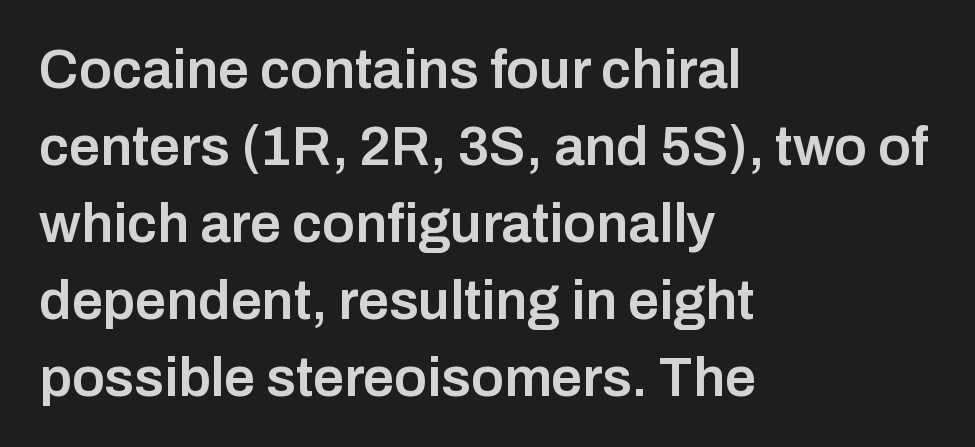
The image shows 55 px semibold sans-serif type, upright; set left-aligned, normal line spacing (1.4x), normal letter spacing, not underlined; low stroke contrast and a medium x-height.
